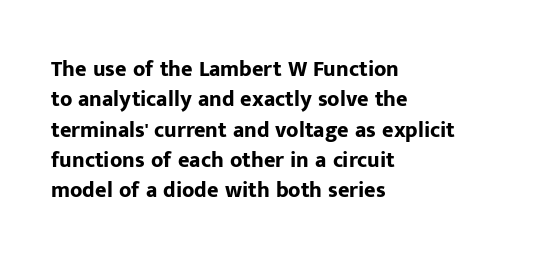
The paragraph shown leans on its left margin. The glyphs have the mass of a bold cut. How are the letters spaced? Ordinarily, with no added tracking. This sample uses an upright cut, with every glyph sitting square on the baseline.
